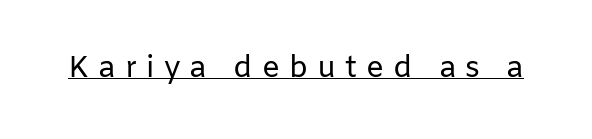
Q: Is the text bold? A: No.
Q: Is the text italic (slanted)? A: No, it is upright.
Q: Is the typeface a serif or a sans-serif typeface? A: Sans-serif.
Q: Is the text underlined? A: Yes.
Q: Is the spacing between letters normal or unusually wide? A: Unusually wide.
Q: Width (condensed, normal, or wide)? A: Normal.
Q: Stroke contrast? A: Low.
Q: x-height? A: Medium.
Q: Monospaced? A: No.
